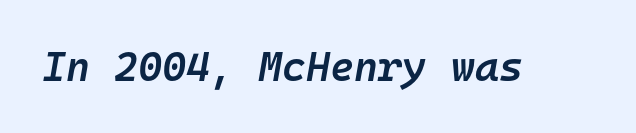
{"italic": "yes", "lean": "right", "slant_degrees": 10, "bold": "semi", "weight": "semibold", "width": "normal", "stroke_contrast": "low", "x_height": "medium", "monospaced": "yes", "underline": "no", "letter_spacing": "normal", "letter_spacing_em": 0.0, "glyph_px": 41}
